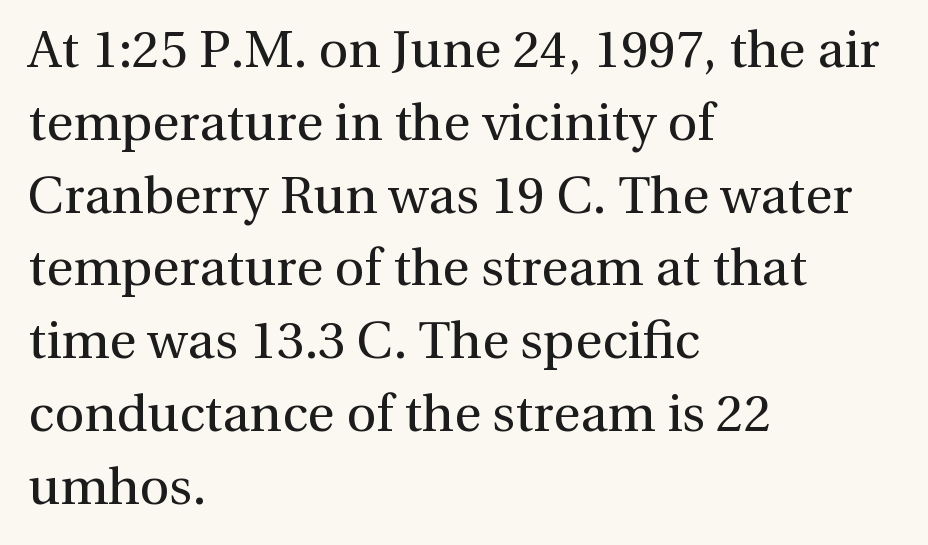
{"serif": "yes", "italic": "no", "bold": "no", "weight": "regular", "width": "normal", "x_height": "medium", "monospaced": "no", "underline": "no", "align": "left", "line_spacing": "normal", "line_spacing_ratio": 1.4, "letter_spacing": "normal", "letter_spacing_em": 0.0, "glyph_px": 52}
